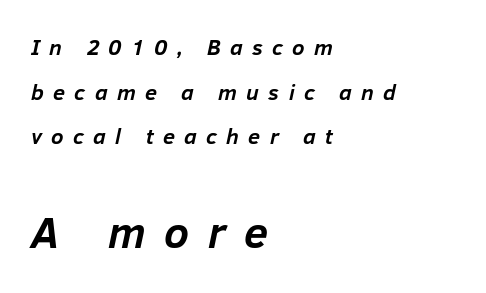
The image shows 44 px semibold type, italic (leaning right); set left-aligned, loose line spacing (2.03x), unusually wide letter spacing (+0.42 em), not underlined; the second (bottom) block is 2.0x larger; low stroke contrast and a medium x-height.
